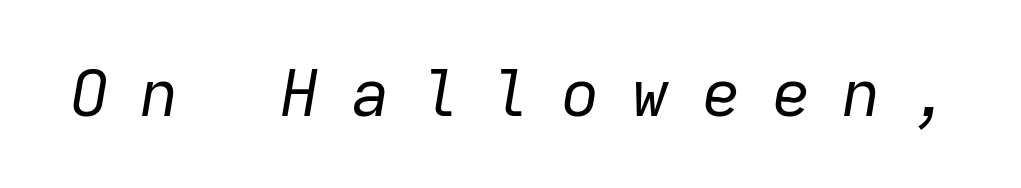
{"italic": "yes", "lean": "right", "slant_degrees": 9, "bold": "no", "weight": "regular", "width": "normal", "stroke_contrast": "low", "x_height": "medium", "monospaced": "yes", "underline": "no", "letter_spacing": "wide", "letter_spacing_em": 0.48, "glyph_px": 65}
